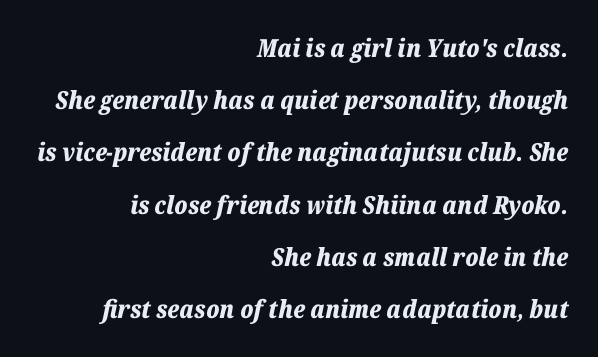
The image shows 25 px bold type, italic (leaning right); set right-aligned, loose line spacing (2.09x), normal letter spacing, not underlined.
